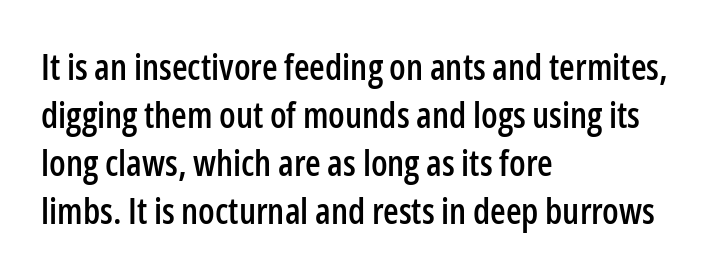
Q: Is the text italic (slanted)? A: No, it is upright.
Q: Is the typeface a serif or a sans-serif typeface? A: Sans-serif.
Q: Is the text underlined? A: No.
Q: How is the paragraph aligned? A: Left-aligned.
Q: Is the spacing between letters normal or unusually wide? A: Normal.
Q: Is the spacing between lines tight, normal or loose? A: Normal.
Q: Width (condensed, normal, or wide)? A: Condensed.
Q: Stroke contrast? A: Low.
Q: x-height? A: Medium.
Q: Monospaced? A: No.
